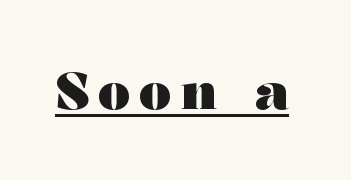
The image shows 51 px heavy, wide serif type, upright; set underlined; medium stroke contrast and a medium x-height.
